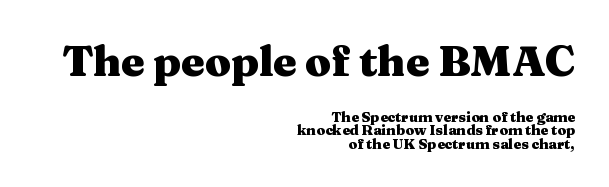
Q: Is the text bold? A: Yes.
Q: Is the text italic (slanted)? A: No, it is upright.
Q: Is the typeface a serif or a sans-serif typeface? A: Serif.
Q: Is the text underlined? A: No.
Q: How is the paragraph aligned? A: Right-aligned.
Q: Is the spacing between letters normal or unusually wide? A: Normal.
Q: Is the spacing between lines tight, normal or loose? A: Tight.
Q: Which block of text is set in a larger size, the first (top) or the second (bottom)? A: The first (top) one.
Q: Width (condensed, normal, or wide)? A: Wide.
Q: Stroke contrast? A: Medium.
Q: x-height? A: Medium.
Q: Monospaced? A: No.
